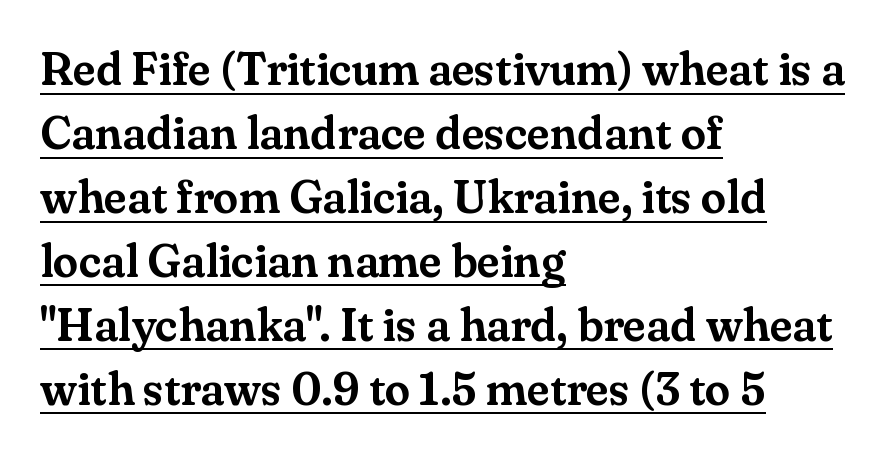
Q: Is the text italic (slanted)? A: No, it is upright.
Q: Is the typeface a serif or a sans-serif typeface? A: Serif.
Q: Is the text underlined? A: Yes.
Q: How is the paragraph aligned? A: Left-aligned.
Q: Is the spacing between letters normal or unusually wide? A: Normal.
Q: Is the spacing between lines tight, normal or loose? A: Normal.
Q: Width (condensed, normal, or wide)? A: Normal.
Q: Stroke contrast? A: Medium.
Q: x-height? A: Small.
Q: Monospaced? A: No.
